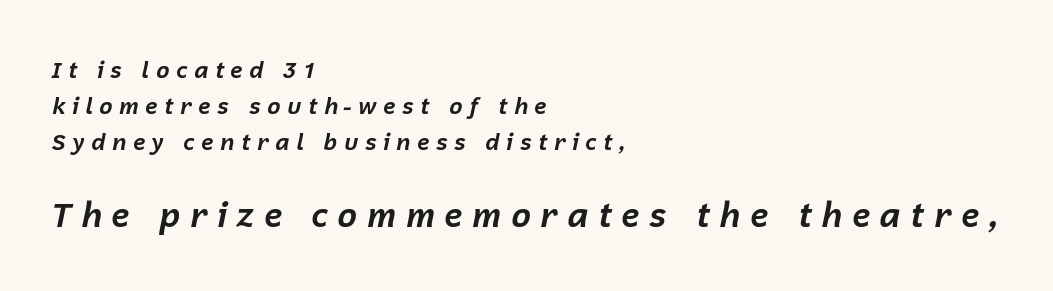
The image shows 34 px bold type, italic (leaning right); set left-aligned, normal line spacing (1.57x), unusually wide letter spacing (+0.26 em), not underlined; the second (bottom) block is 1.48x larger; low stroke contrast and a medium x-height.
